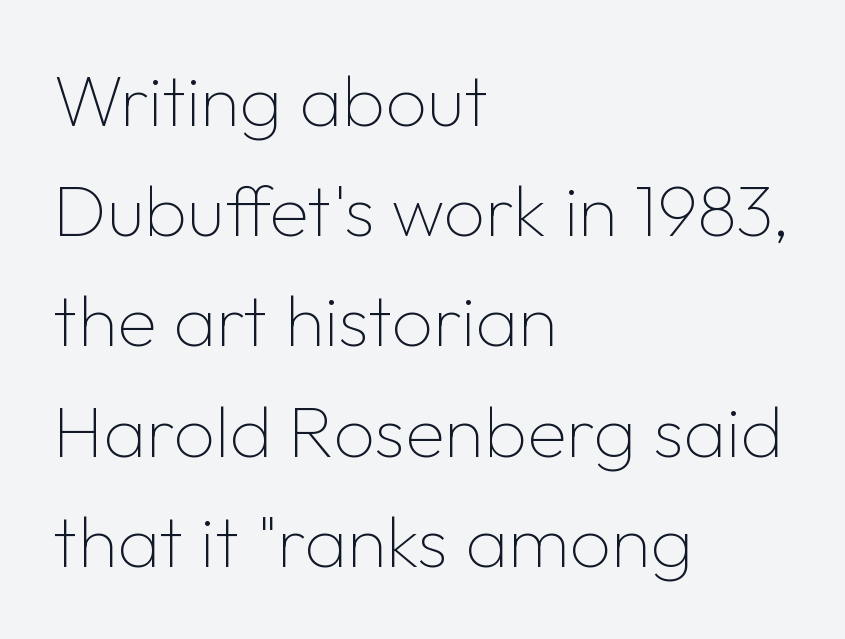
A quiet, ordinary-to-light weight characterises the typeface. The zone under the glyphs is completely vacant. Posture: straight, roman, zero tilt. The gaps between neighbouring characters are ordinary and unremarkable. Serifs: no, the terminals of the letterforms are clean. The lines sit at an ordinary, default distance from one another.
